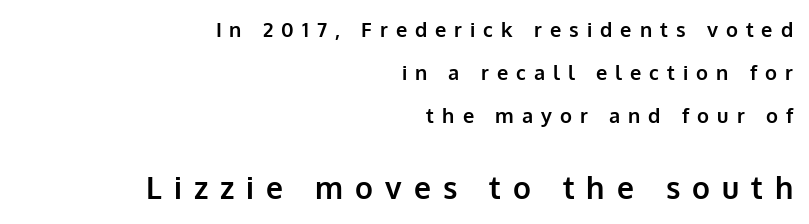
Q: Is the text bold? A: Yes.
Q: Is the text italic (slanted)? A: No, it is upright.
Q: Is the typeface a serif or a sans-serif typeface? A: Sans-serif.
Q: Is the text underlined? A: No.
Q: How is the paragraph aligned? A: Right-aligned.
Q: Is the spacing between letters normal or unusually wide? A: Unusually wide.
Q: Is the spacing between lines tight, normal or loose? A: Loose.
Q: Which block of text is set in a larger size, the first (top) or the second (bottom)? A: The second (bottom) one.
Q: Width (condensed, normal, or wide)? A: Normal.
Q: Stroke contrast? A: Low.
Q: x-height? A: Medium.
Q: Monospaced? A: No.
